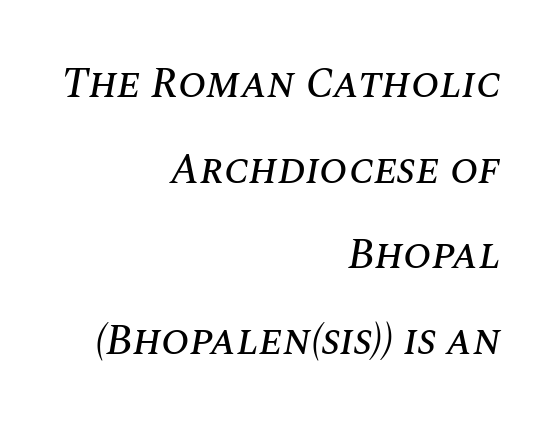
Would a proofreader flag this as italicized? Yes. Honestly, there is no underline to notice here at all. Characters follow at the spacing the type designer built in. If you measured baseline to baseline, you'd find a long distance. The lines are quadded right.
